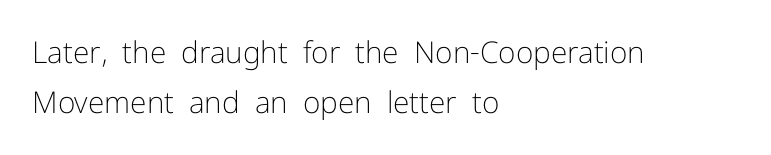
Each word holds together tightly as a unit, with standard inter-letter gaps. The leading is moderate, giving the passage an even texture. Posture: straight, roman, zero tilt. A quiet, ordinary-to-light weight characterises the typeface.
